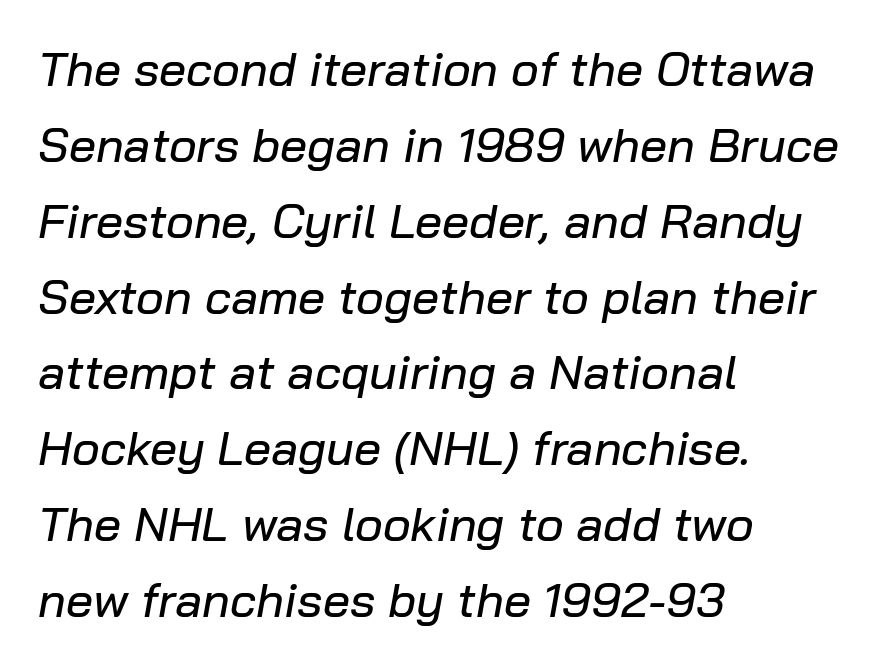
The image shows 48 px text type, italic (leaning right); set left-aligned, normal line spacing (1.58x), normal letter spacing, not underlined; low stroke contrast and a medium x-height.
